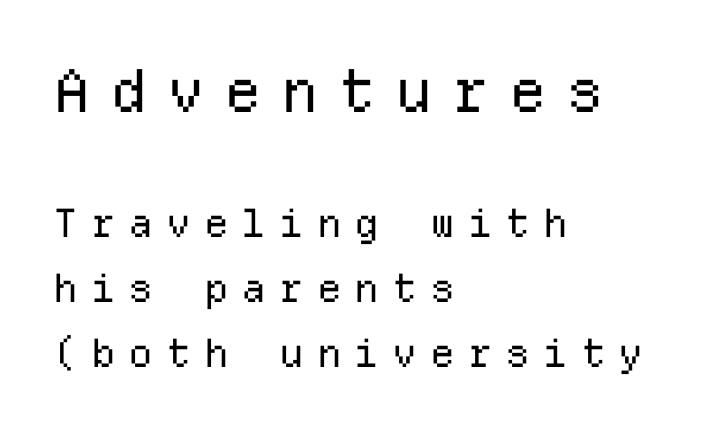
{"serif": "no", "italic": "no", "bold": "no", "weight": "regular", "width": "normal", "stroke_contrast": "low", "x_height": "medium", "monospaced": "yes", "underline": "no", "align": "left", "line_spacing": "normal", "line_spacing_ratio": 1.66, "letter_spacing": "wide", "letter_spacing_em": 0.33, "larger_block": "first", "size_ratio": 1.51, "glyph_px": 59}
